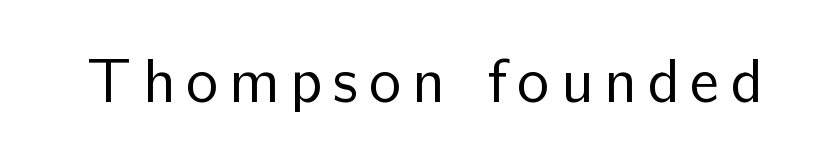
The image shows 61 px regular-weight sans-serif type, upright; set not underlined; low stroke contrast and a medium x-height.
